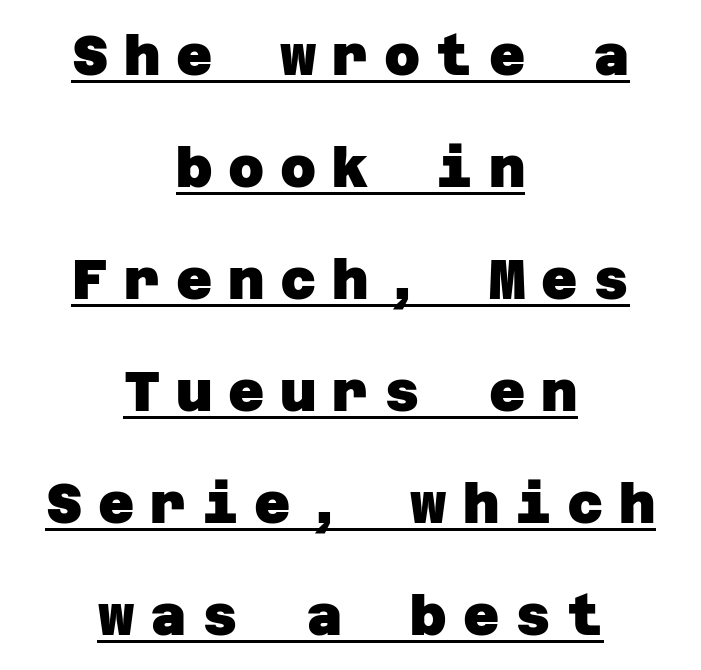
Q: Is the text bold? A: Yes.
Q: Is the typeface a serif or a sans-serif typeface? A: Sans-serif.
Q: Is the text underlined? A: Yes.
Q: How is the paragraph aligned? A: Centered.
Q: Is the spacing between letters normal or unusually wide? A: Unusually wide.
Q: Is the spacing between lines tight, normal or loose? A: Loose.
Q: Width (condensed, normal, or wide)? A: Normal.
Q: Stroke contrast? A: Low.
Q: x-height? A: Large.
